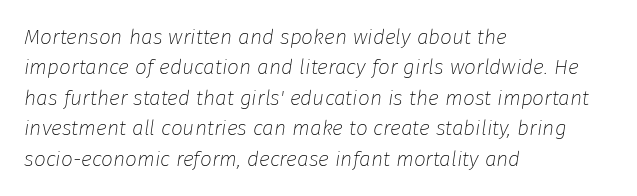
Q: Is the text bold? A: No.
Q: Is the text italic (slanted)? A: Yes, it leans right by about 8 degrees.
Q: Is the text underlined? A: No.
Q: How is the paragraph aligned? A: Left-aligned.
Q: Is the spacing between letters normal or unusually wide? A: Normal.
Q: Is the spacing between lines tight, normal or loose? A: Normal.
